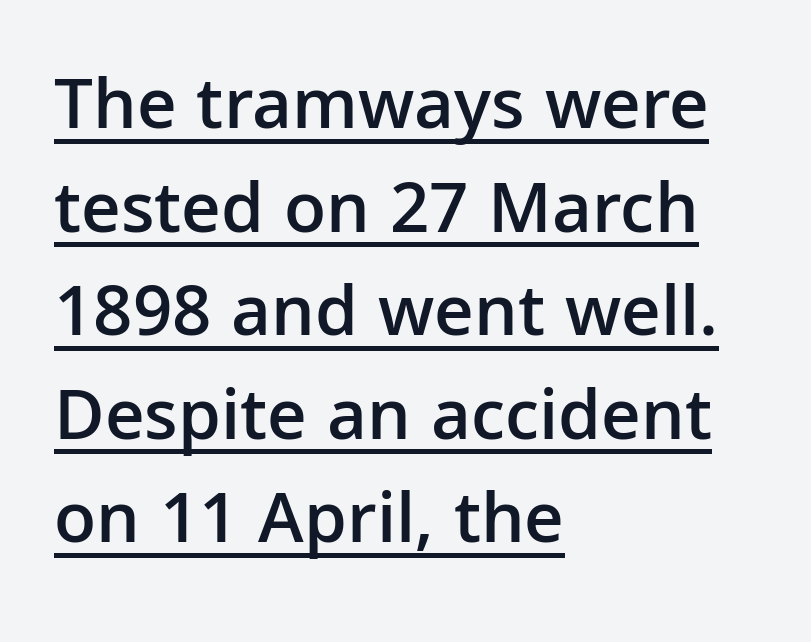
Characters follow at the spacing the type designer built in. This is the in-between weight designers call semibold or demi. Regarding serifs, this sample does without them. A classic flush-left, rag-right setting is used for this passage. The typesetter has applied underlining to the passage shown. This sample has the flowing, uneven cadence of proportional lettering.
